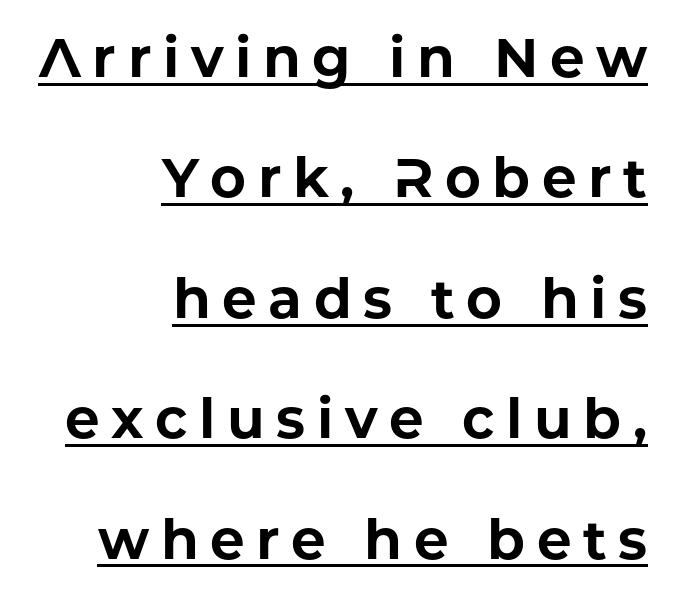
Q: Is the text bold? A: Yes.
Q: Is the text italic (slanted)? A: No, it is upright.
Q: Is the typeface a serif or a sans-serif typeface? A: Sans-serif.
Q: Is the text underlined? A: Yes.
Q: How is the paragraph aligned? A: Right-aligned.
Q: Is the spacing between letters normal or unusually wide? A: Unusually wide.
Q: Is the spacing between lines tight, normal or loose? A: Loose.
Q: Width (condensed, normal, or wide)? A: Normal.
Q: Stroke contrast? A: Low.
Q: x-height? A: Medium.
Q: Monospaced? A: No.
